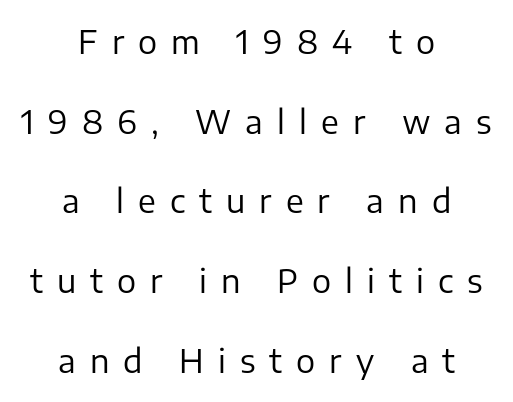
{"serif": "no", "italic": "no", "bold": "no", "weight": "regular", "width": "normal", "stroke_contrast": "low", "x_height": "medium", "monospaced": "no", "underline": "no", "align": "center", "line_spacing": "loose", "line_spacing_ratio": 2.49, "letter_spacing": "wide", "letter_spacing_em": 0.44, "glyph_px": 32}
